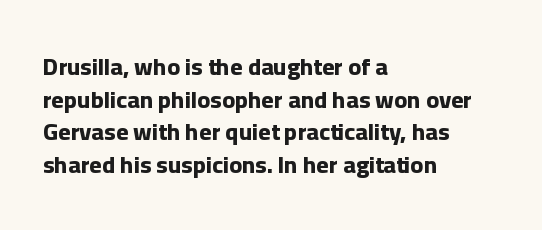
The image shows 24 px bold type, upright; set left-aligned, normal line spacing (1.36x), normal letter spacing, not underlined.
